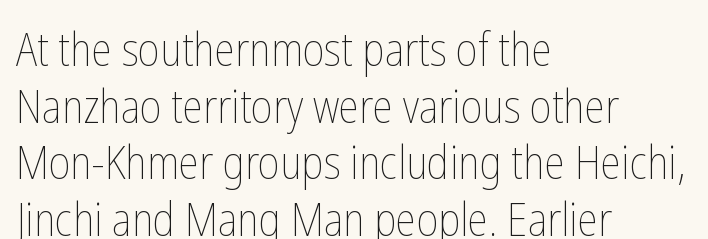
Q: Is the text bold? A: No.
Q: Is the text italic (slanted)? A: No, it is upright.
Q: Is the text underlined? A: No.
Q: How is the paragraph aligned? A: Left-aligned.
Q: Is the spacing between letters normal or unusually wide? A: Normal.
Q: Width (condensed, normal, or wide)? A: Condensed.
Q: Stroke contrast? A: Low.
Q: x-height? A: Medium.
Q: Monospaced? A: No.
